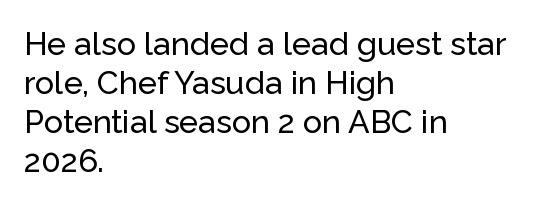
The passage shown is typed in a proportional face where columns would drift. Italic: no, the glyphs are upright roman. Lines of text with bare space underneath. Compared with a centered layout, this one pins lines to the left instead. Nothing sits at the stroke ends, so this counts as sans-serif. The rendering keeps characters at their native spacing.
